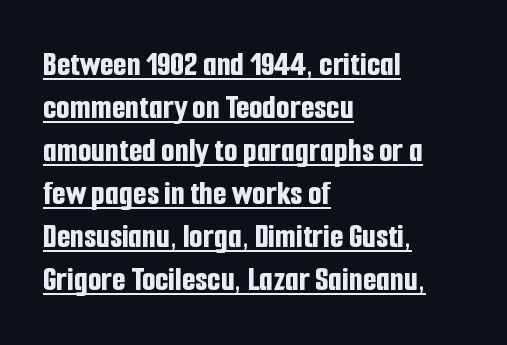
Is this a fixed-width face? No — the glyphs have proportional, varying widths. Each glyph is drawn with heavy, bold strokes. These lines keep a tight, regular rhythm from letter to letter. Compared with a centered layout, this one pins lines to the left instead. Ordinary non-slanted type is in use.
